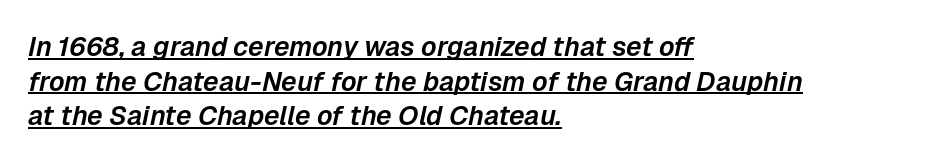
The image shows 27 px text type, italic (leaning right); set left-aligned, normal line spacing (1.28x), normal letter spacing, underlined.
